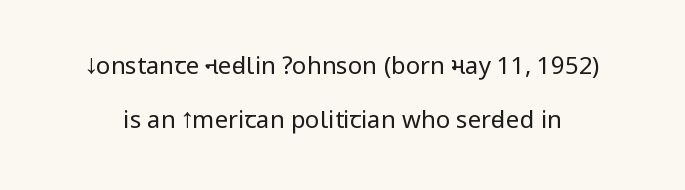
It's the straight-up-and-down kind of type. The letterforms sit at book weight or below. Check the space under the baseline: it is left empty. The line texture is even and compact thanks to regular tracking. In terms of leading, this rendering errs on the spacious side.
